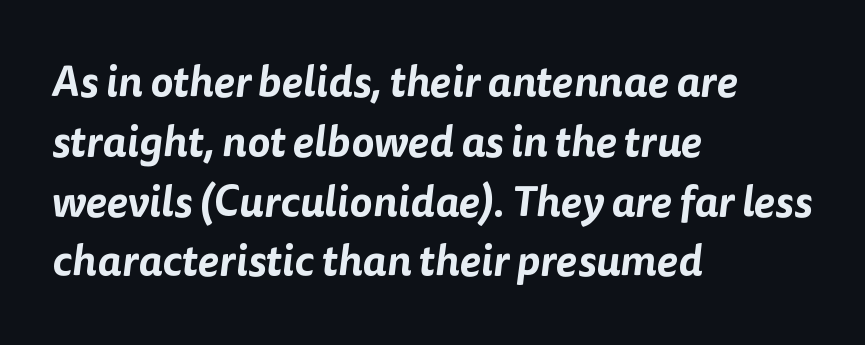
Q: Is the typeface a serif or a sans-serif typeface? A: Sans-serif.
Q: Is the text underlined? A: No.
Q: How is the paragraph aligned? A: Left-aligned.
Q: Is the spacing between letters normal or unusually wide? A: Normal.
Q: Is the spacing between lines tight, normal or loose? A: Normal.
Q: Width (condensed, normal, or wide)? A: Normal.
Q: Stroke contrast? A: Low.
Q: x-height? A: Medium.
Q: Monospaced? A: No.
